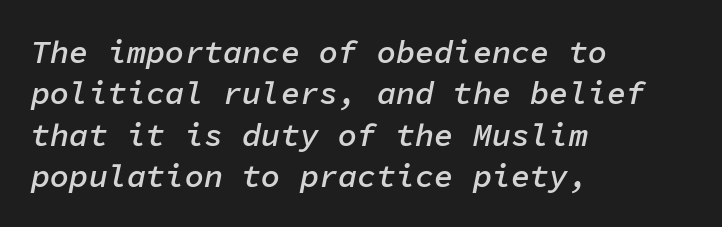
{"italic": "yes", "lean": "right", "slant_degrees": 11, "bold": "semi", "weight": "semibold", "width": "normal", "stroke_contrast": "low", "x_height": "medium", "monospaced": "yes", "underline": "no", "align": "left", "line_spacing": "normal", "line_spacing_ratio": 1.29, "letter_spacing": "normal", "letter_spacing_em": 0.0, "glyph_px": 32}
